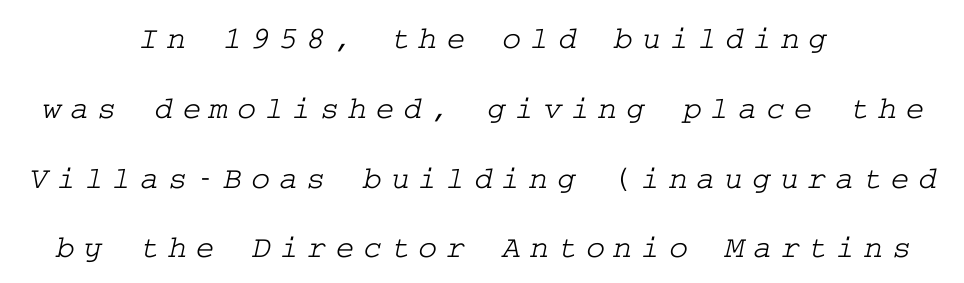
Q: Is the typeface a serif or a sans-serif typeface? A: Serif.
Q: Is the text underlined? A: No.
Q: How is the paragraph aligned? A: Centered.
Q: Is the spacing between letters normal or unusually wide? A: Unusually wide.
Q: Is the spacing between lines tight, normal or loose? A: Loose.
Q: Width (condensed, normal, or wide)? A: Wide.
Q: Stroke contrast? A: Low.
Q: x-height? A: Medium.
